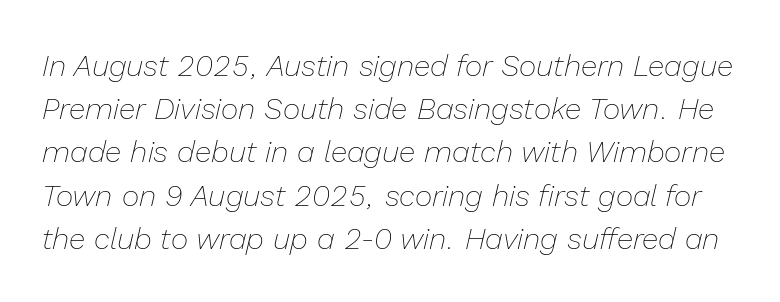
{"italic": "yes", "lean": "right", "slant_degrees": 13, "bold": "no", "weight": "thin", "width": "normal", "stroke_contrast": "low", "x_height": "medium", "monospaced": "no", "underline": "no", "line_spacing": "normal", "line_spacing_ratio": 1.44, "letter_spacing": "normal", "letter_spacing_em": 0.0, "glyph_px": 30}
